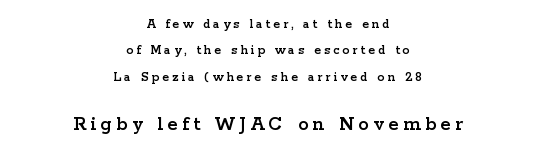
Two sizes are in play, and the larger belongs to the second block. The typesetter chose a symmetrical, centered arrangement here. These lines have a slow, spaced-out rhythm from letter to letter. No word sits above an underline. It's the straight-up-and-down kind of type.
